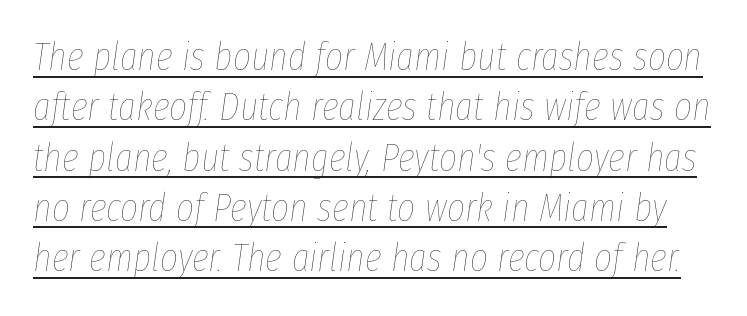
The image shows 39 px thin, condensed type, italic (leaning right); set normal line spacing (1.29x), normal letter spacing, underlined; low stroke contrast and a medium x-height.
